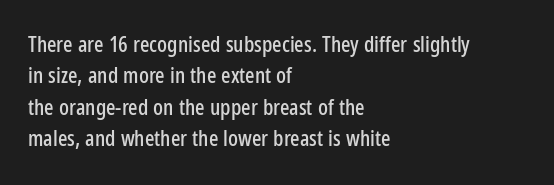
The image shows 22 px text type, upright; set left-aligned, normal line spacing (1.43x), normal letter spacing, not underlined.
